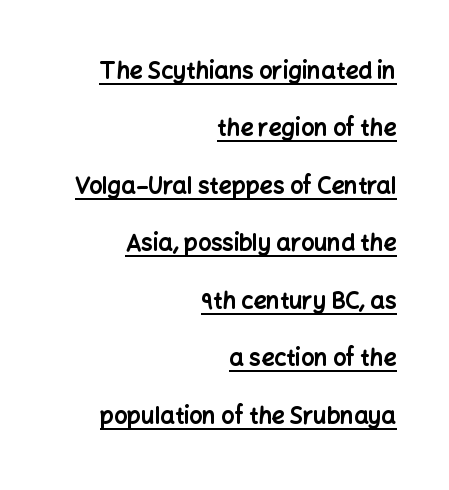
{"italic": "no", "bold": "yes", "underline": "yes", "align": "right", "line_spacing": "loose", "line_spacing_ratio": 2.5, "letter_spacing": "normal", "letter_spacing_em": 0.0, "glyph_px": 23}
